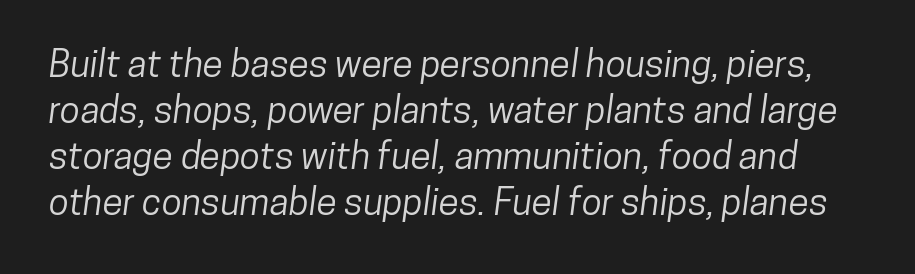
The image shows 37 px condensed sans-serif type; set line spacing 1.24x, normal letter spacing, not underlined; low stroke contrast and a medium x-height.
